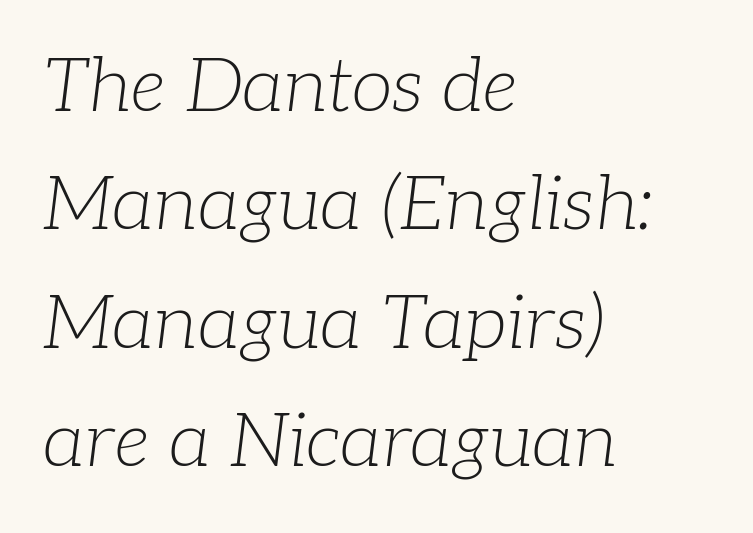
Q: Is the text bold? A: No.
Q: Is the text italic (slanted)? A: Yes, it leans right by about 7 degrees.
Q: Is the typeface a serif or a sans-serif typeface? A: Serif.
Q: Is the text underlined? A: No.
Q: How is the paragraph aligned? A: Left-aligned.
Q: Is the spacing between letters normal or unusually wide? A: Normal.
Q: Is the spacing between lines tight, normal or loose? A: Normal.
Q: Width (condensed, normal, or wide)? A: Normal.
Q: Stroke contrast? A: Low.
Q: x-height? A: Medium.
Q: Monospaced? A: No.
